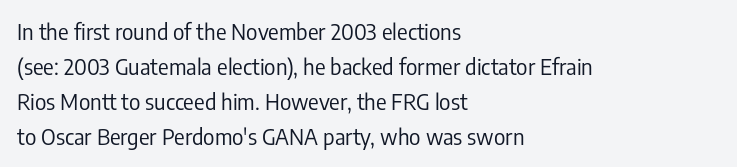
Q: Is the text bold? A: No.
Q: Is the text italic (slanted)? A: No, it is upright.
Q: Is the text underlined? A: No.
Q: How is the paragraph aligned? A: Left-aligned.
Q: Is the spacing between letters normal or unusually wide? A: Normal.
Q: Is the spacing between lines tight, normal or loose? A: Normal.
